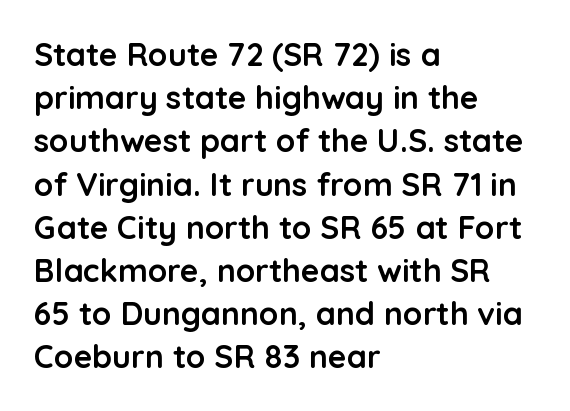
Q: Is the text bold? A: Yes.
Q: Is the text italic (slanted)? A: No, it is upright.
Q: Is the typeface a serif or a sans-serif typeface? A: Sans-serif.
Q: Is the text underlined? A: No.
Q: How is the paragraph aligned? A: Left-aligned.
Q: Is the spacing between letters normal or unusually wide? A: Normal.
Q: Is the spacing between lines tight, normal or loose? A: Normal.
Q: Width (condensed, normal, or wide)? A: Normal.
Q: Stroke contrast? A: Low.
Q: x-height? A: Medium.
Q: Monospaced? A: No.
